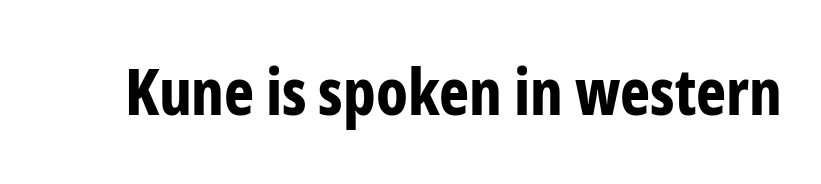
The image shows 64 px bold, condensed sans-serif type, upright; set normal letter spacing, not underlined; low stroke contrast and a medium x-height.
